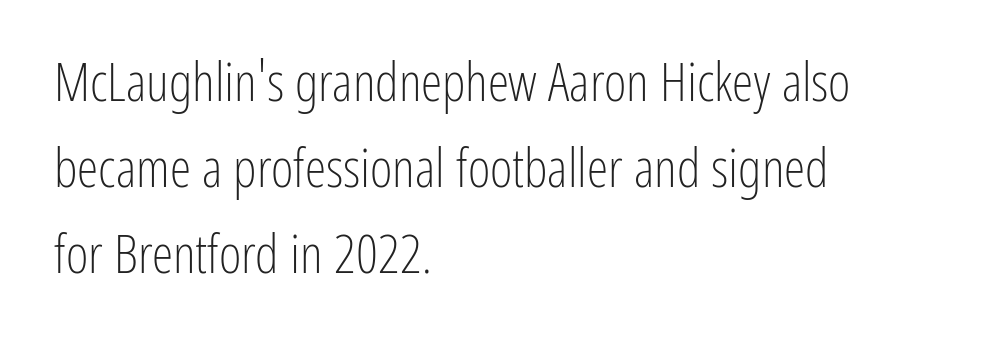
Quick note: not italic, upright. Horizontal alignment here is leftward, the default for most running prose. The rows are spaced the way most documents space them. Nothing unusual about the tracking: characters are spaced as the font intends.
